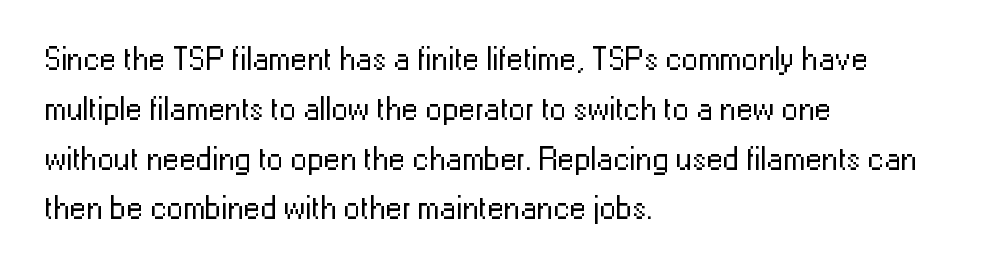
The image shows 33 px regular-weight sans-serif type, upright; set left-aligned, normal line spacing (1.51x), normal letter spacing, not underlined; low stroke contrast and a medium x-height.
